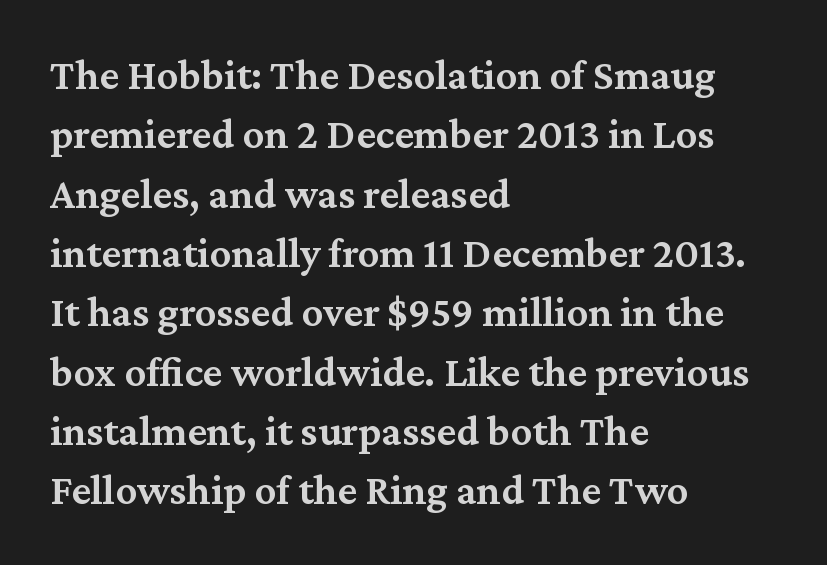
{"serif": "yes", "italic": "no", "bold": "semi", "weight": "semibold", "width": "normal", "stroke_contrast": "medium", "x_height": "medium", "monospaced": "no", "underline": "no", "align": "left", "line_spacing": "normal", "line_spacing_ratio": 1.38, "letter_spacing": "normal", "letter_spacing_em": 0.0, "glyph_px": 43}
